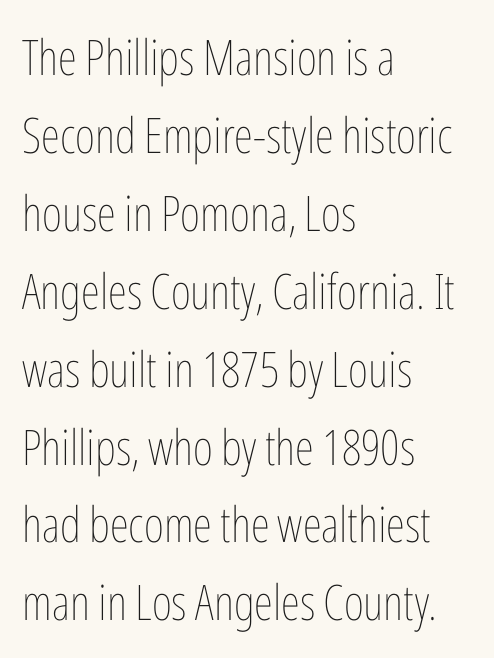
The image shows 49 px thin, condensed type, upright; set left-aligned, normal line spacing (1.59x), normal letter spacing, not underlined; low stroke contrast and a medium x-height.
